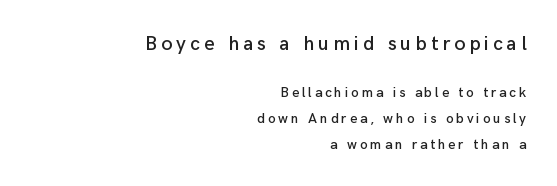
{"italic": "no", "underline": "no", "align": "right", "line_spacing_ratio": 1.86, "letter_spacing": "wide", "letter_spacing_em": 0.2, "larger_block": "first", "size_ratio": 1.43, "glyph_px": 20}
